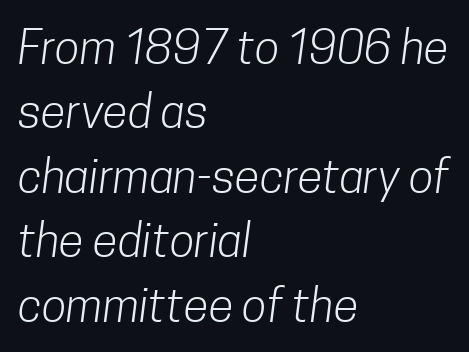
Q: Is the text bold? A: No.
Q: Is the typeface a serif or a sans-serif typeface? A: Sans-serif.
Q: Is the text underlined? A: No.
Q: How is the paragraph aligned? A: Left-aligned.
Q: Is the spacing between letters normal or unusually wide? A: Normal.
Q: Is the spacing between lines tight, normal or loose? A: Normal.
Q: Width (condensed, normal, or wide)? A: Condensed.
Q: Stroke contrast? A: Low.
Q: x-height? A: Medium.
Q: Monospaced? A: No.
